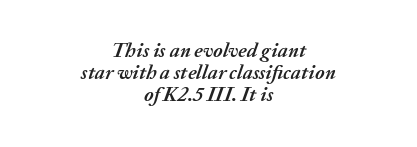
The image shows 20 px bold type, italic (leaning right); set centered, tight line spacing (1.1x), normal letter spacing, not underlined.
